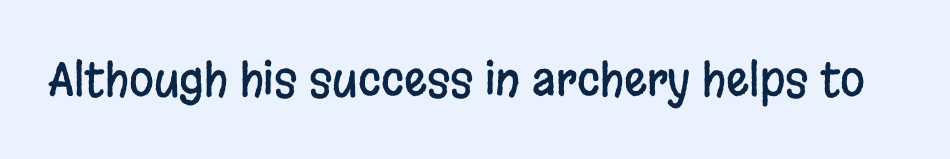
Q: Is the text italic (slanted)? A: No, it is upright.
Q: Is the typeface a serif or a sans-serif typeface? A: Sans-serif.
Q: Is the text underlined? A: No.
Q: Is the spacing between letters normal or unusually wide? A: Normal.
Q: Width (condensed, normal, or wide)? A: Condensed.
Q: Stroke contrast? A: Low.
Q: x-height? A: Large.
Q: Monospaced? A: No.
